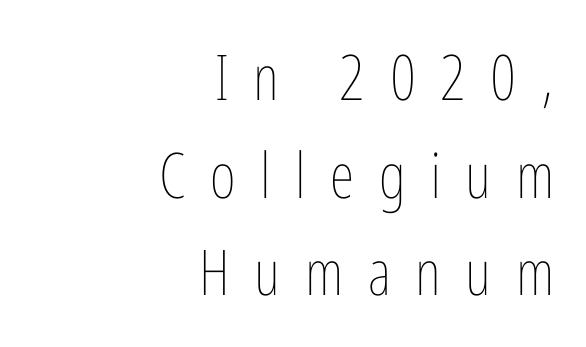
Q: Is the text bold? A: No.
Q: Is the text italic (slanted)? A: No, it is upright.
Q: Is the text underlined? A: No.
Q: How is the paragraph aligned? A: Right-aligned.
Q: Is the spacing between letters normal or unusually wide? A: Unusually wide.
Q: Is the spacing between lines tight, normal or loose? A: Normal.
Q: Width (condensed, normal, or wide)? A: Condensed.
Q: Stroke contrast? A: Low.
Q: x-height? A: Medium.
Q: Monospaced? A: No.
